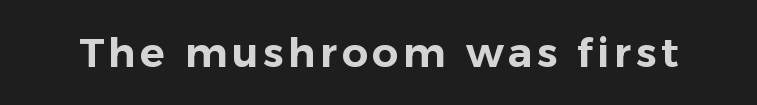
{"serif": "no", "italic": "no", "width": "normal", "stroke_contrast": "low", "x_height": "medium", "monospaced": "no", "underline": "no", "glyph_px": 41}
